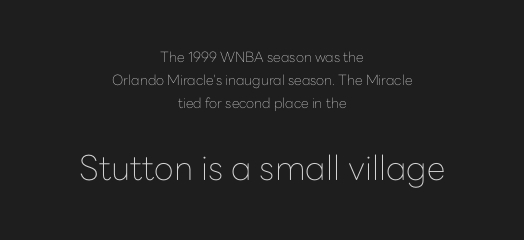
Q: Is the text bold? A: No.
Q: Is the text italic (slanted)? A: No, it is upright.
Q: Is the typeface a serif or a sans-serif typeface? A: Sans-serif.
Q: Is the text underlined? A: No.
Q: How is the paragraph aligned? A: Centered.
Q: Is the spacing between letters normal or unusually wide? A: Normal.
Q: Is the spacing between lines tight, normal or loose? A: Normal.
Q: Which block of text is set in a larger size, the first (top) or the second (bottom)? A: The second (bottom) one.
Q: Width (condensed, normal, or wide)? A: Normal.
Q: Stroke contrast? A: Low.
Q: x-height? A: Medium.
Q: Monospaced? A: No.
